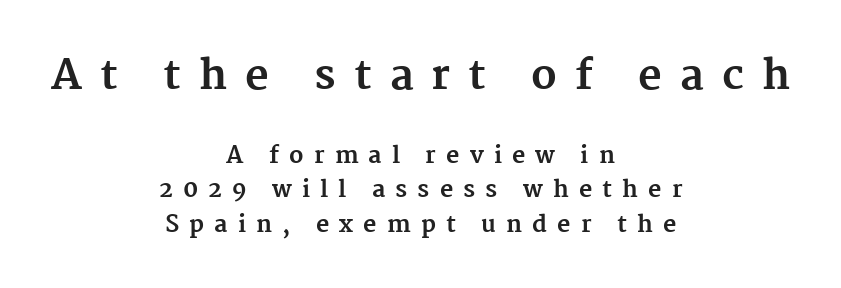
Q: Is the text bold? A: Yes.
Q: Is the text italic (slanted)? A: No, it is upright.
Q: Is the typeface a serif or a sans-serif typeface? A: Serif.
Q: Is the text underlined? A: No.
Q: How is the paragraph aligned? A: Centered.
Q: Is the spacing between letters normal or unusually wide? A: Unusually wide.
Q: Is the spacing between lines tight, normal or loose? A: Normal.
Q: Which block of text is set in a larger size, the first (top) or the second (bottom)? A: The first (top) one.
Q: Width (condensed, normal, or wide)? A: Normal.
Q: Stroke contrast? A: Medium.
Q: x-height? A: Medium.
Q: Monospaced? A: No.
